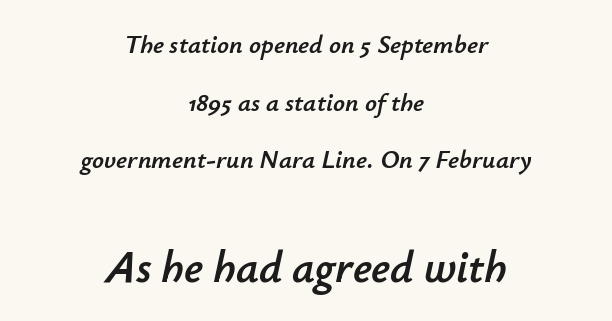
{"italic": "yes", "lean": "right", "slant_degrees": 12, "width": "normal", "stroke_contrast": "low", "x_height": "small", "monospaced": "no", "underline": "no", "align": "center", "line_spacing": "loose", "line_spacing_ratio": 2.22, "letter_spacing": "normal", "letter_spacing_em": 0.0, "larger_block": "second", "size_ratio": 1.73, "glyph_px": 45}
